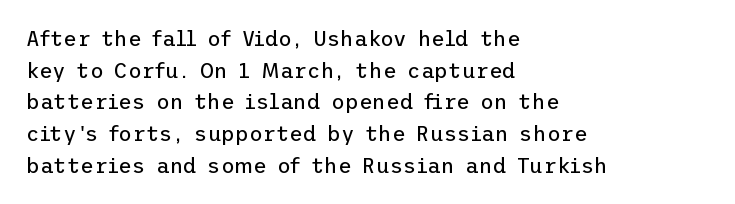
Q: Is the text bold? A: No.
Q: Is the text italic (slanted)? A: No, it is upright.
Q: Is the text underlined? A: No.
Q: How is the paragraph aligned? A: Left-aligned.
Q: Is the spacing between letters normal or unusually wide? A: Normal.
Q: Is the spacing between lines tight, normal or loose? A: Normal.
